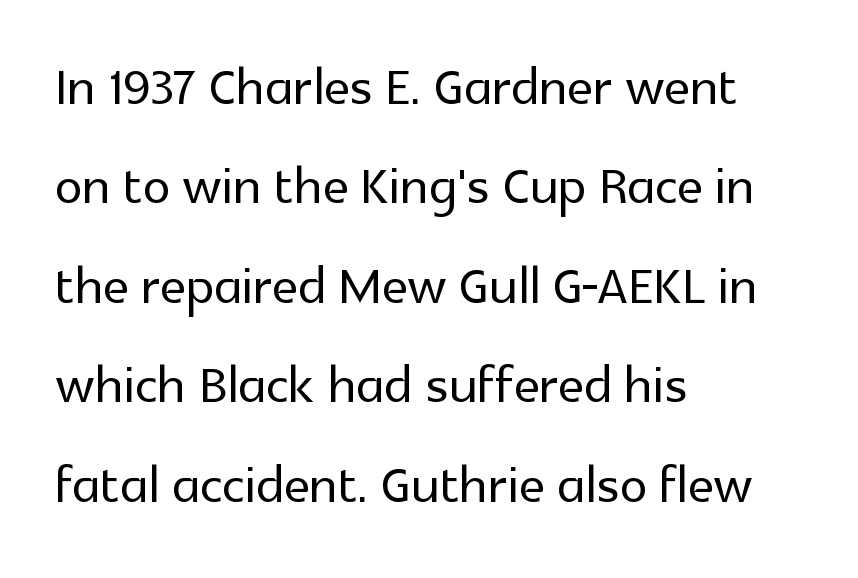
{"serif": "no", "italic": "no", "width": "normal", "x_height": "medium", "monospaced": "no", "underline": "no", "align": "left", "line_spacing": "normal", "line_spacing_ratio": 1.42, "letter_spacing": "normal", "letter_spacing_em": 0.0, "glyph_px": 70}
